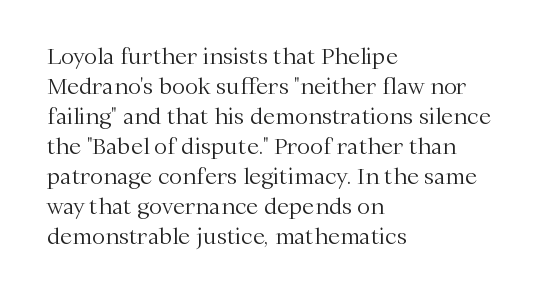
Reading down the column, the eye jumps a familiar distance to each next line. Left-aligned paragraph, ragged on the right. Check under the words: just untouched page. Nope, not italic — everything's standing straight.
